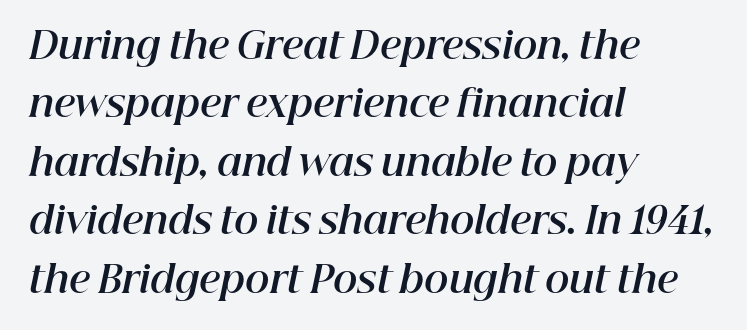
Q: Is the text bold? A: Yes.
Q: Is the text italic (slanted)? A: Yes, it leans right by about 12 degrees.
Q: Is the text underlined? A: No.
Q: How is the paragraph aligned? A: Left-aligned.
Q: Is the spacing between letters normal or unusually wide? A: Normal.
Q: Is the spacing between lines tight, normal or loose? A: Normal.
Q: Width (condensed, normal, or wide)? A: Normal.
Q: Stroke contrast? A: High.
Q: x-height? A: Medium.
Q: Monospaced? A: No.
